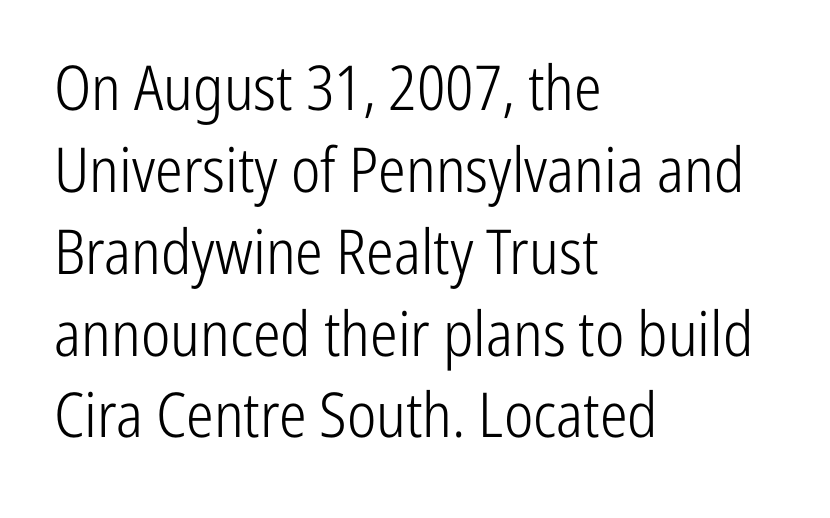
The image shows 62 px light, condensed sans-serif type, upright; set left-aligned, normal line spacing (1.32x), normal letter spacing, not underlined; low stroke contrast and a medium x-height.
